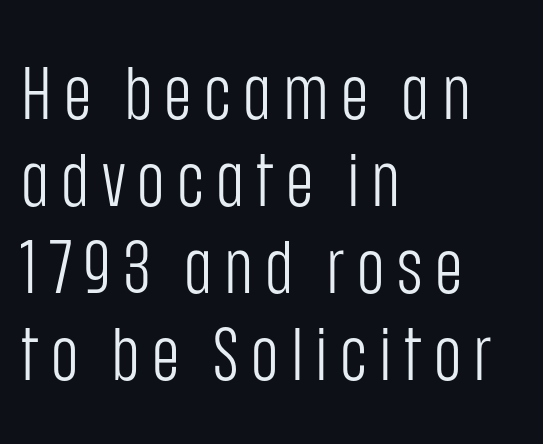
Proportional: the letters do not fall into vertical columns. Nothing heavy about these letters — not bold at all. The string is rendered with underlining switched off. When letters stand straight like this, we call the style roman or upright. No feet cap the strokes, marking this as sans-serif type.
